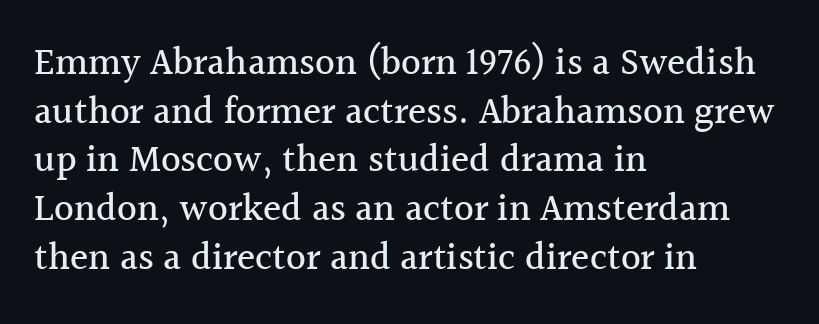
Typeset ragged right — the left edge is the straight one. Vertically, the passage feels balanced, rows spaced as you'd expect. The letters sit at their default tracking, neither squeezed nor spread. Do the letters lean? They stand straight. I'd call this a serif setting — the letters wear small feet.
